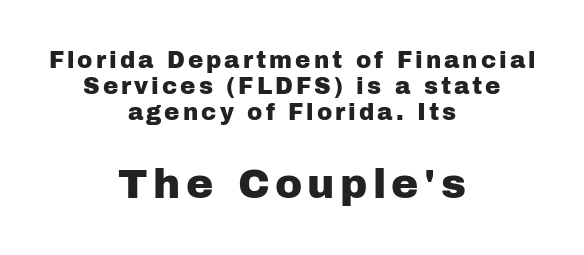
The image shows 41 px sans-serif type, upright; set centered, tight line spacing (1.13x), not underlined; the second (bottom) block is 1.78x larger; low stroke contrast and a medium x-height.
